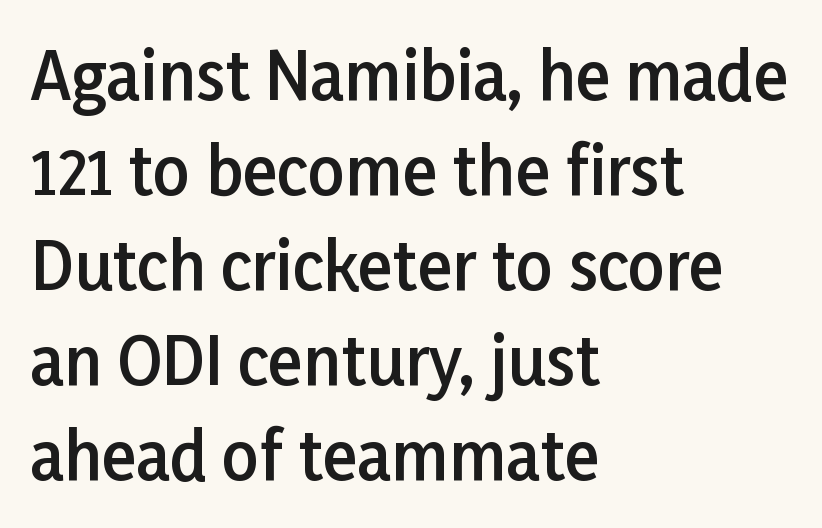
The image shows 65 px semibold sans-serif type, upright; set left-aligned, normal line spacing (1.46x), normal letter spacing, not underlined; low stroke contrast and a medium x-height.
